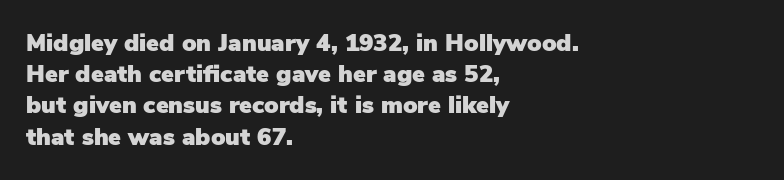
{"italic": "no", "underline": "no", "align": "left", "line_spacing": "normal", "line_spacing_ratio": 1.3, "letter_spacing": "normal", "letter_spacing_em": 0.0, "glyph_px": 24}
